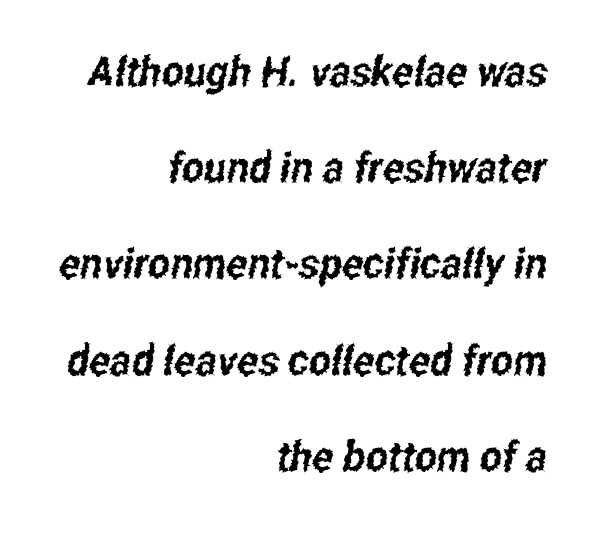
Character widths vary here, with narrow letters taking less room than wide ones. The ragged edge is on the left, which tells us the setting is flush right. The rendering shows plain stroke endings on the letterforms — a sans-serif design. The letters sit at their default tracking, neither squeezed nor spread. Compared with typical paragraphs, the rows here are farther apart. Descenders hang freely into open space.
